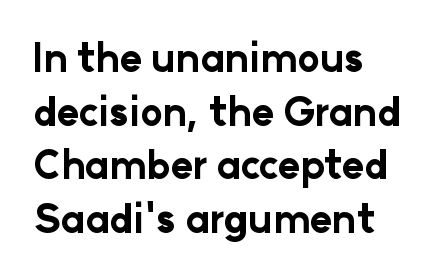
Short and long lines alike share a common starting point at left. Observe the absence of serifs on each vertical stroke in this sample. A typesetter would mark this as roman, not italic. The rendering uses a moderate line-height, typical for paragraphs. Proportional: the letters do not fall into vertical columns.
